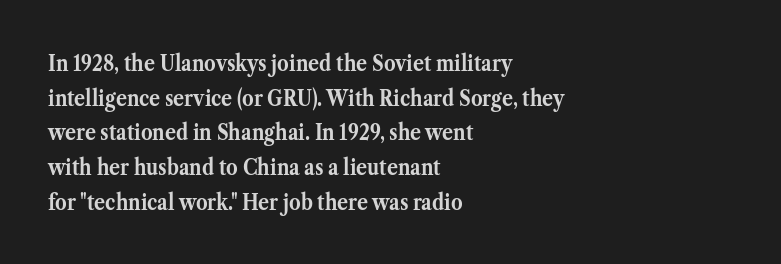
The image shows 23 px bold type, upright; set left-aligned, normal line spacing (1.51x), normal letter spacing, not underlined.
